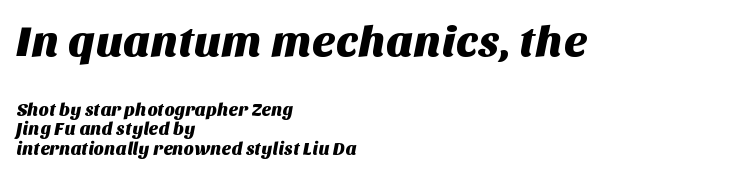
The image shows 44 px sans-serif type; set left-aligned, tight line spacing (1.08x), normal letter spacing, not underlined; the first (top) block is 2.44x larger; medium stroke contrast and a large x-height.
